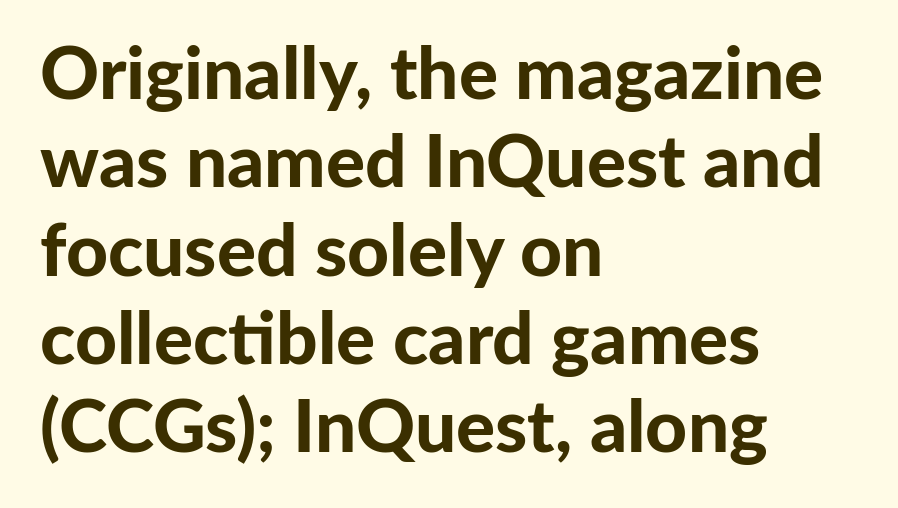
The image shows 73 px bold sans-serif type, upright; set left-aligned, line spacing 1.21x, normal letter spacing, not underlined; low stroke contrast and a medium x-height.
